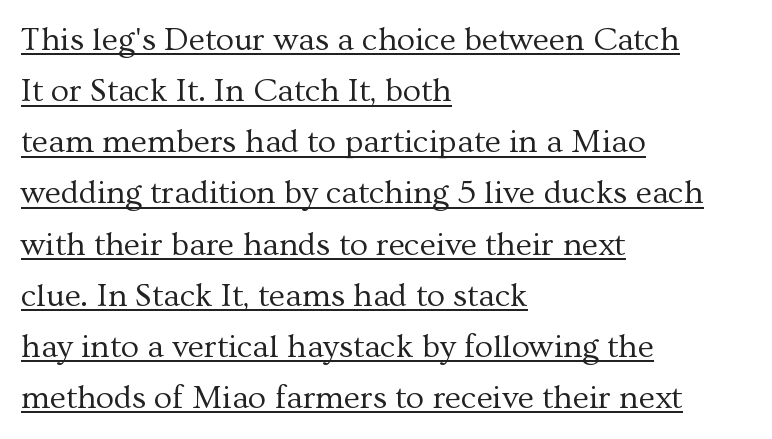
The image shows 33 px regular-weight serif type, upright; set left-aligned, normal line spacing (1.55x), normal letter spacing, underlined; medium stroke contrast and a medium x-height.
